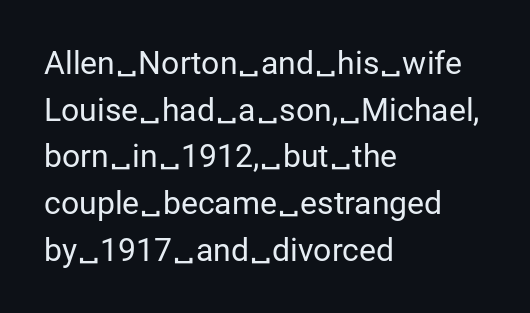
Q: Is the text bold? A: No.
Q: Is the text italic (slanted)? A: No, it is upright.
Q: Is the typeface a serif or a sans-serif typeface? A: Sans-serif.
Q: Is the text underlined? A: No.
Q: How is the paragraph aligned? A: Left-aligned.
Q: Is the spacing between letters normal or unusually wide? A: Normal.
Q: Is the spacing between lines tight, normal or loose? A: Normal.
Q: Width (condensed, normal, or wide)? A: Normal.
Q: Stroke contrast? A: Low.
Q: x-height? A: Medium.
Q: Monospaced? A: No.
